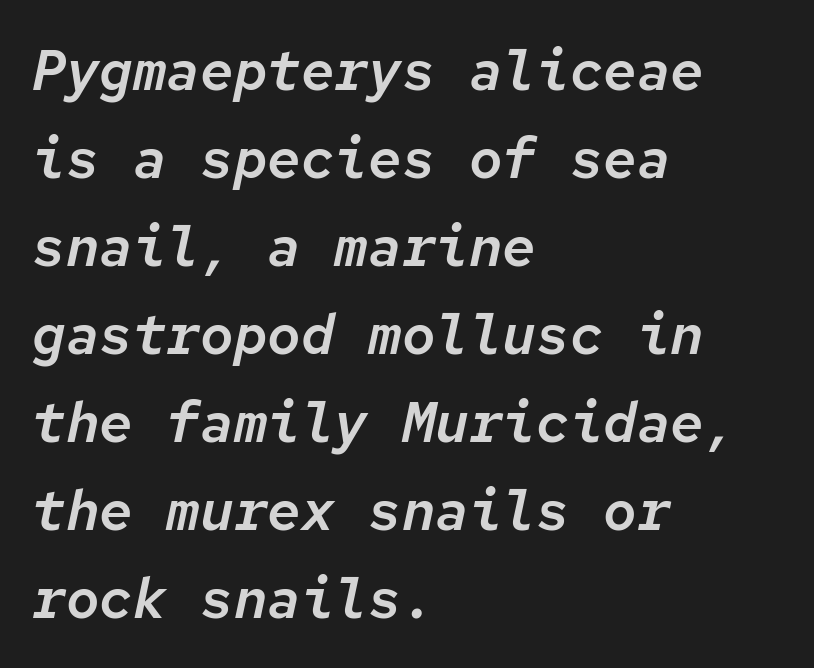
Q: Is the text italic (slanted)? A: Yes, it leans right by about 12 degrees.
Q: Is the text underlined? A: No.
Q: How is the paragraph aligned? A: Left-aligned.
Q: Is the spacing between letters normal or unusually wide? A: Normal.
Q: Is the spacing between lines tight, normal or loose? A: Normal.
Q: Width (condensed, normal, or wide)? A: Normal.
Q: Stroke contrast? A: Low.
Q: x-height? A: Medium.
Q: Monospaced? A: Yes.
